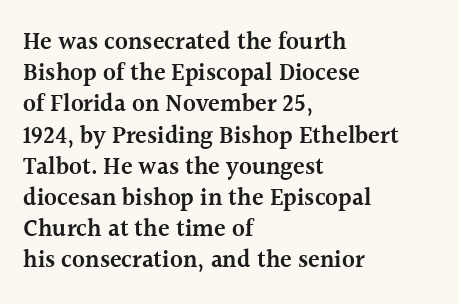
Q: Is the text bold? A: Semi-bold.
Q: Is the text italic (slanted)? A: No, it is upright.
Q: Is the text underlined? A: No.
Q: How is the paragraph aligned? A: Left-aligned.
Q: Is the spacing between letters normal or unusually wide? A: Normal.
Q: Is the spacing between lines tight, normal or loose? A: Normal.
